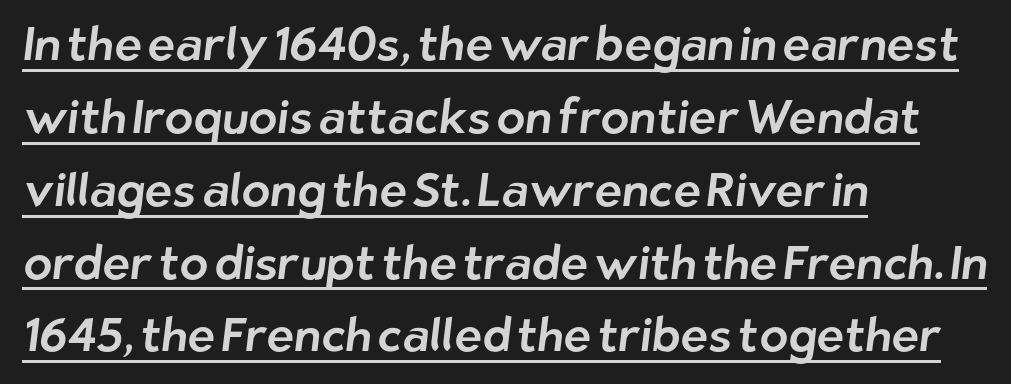
This sample is left-justified, so line endings fall wherever the words run out. Regarding serifs, this sample does without them. Looks like someone drew a line under every word here. The passage shown is typed in a proportional face where columns would drift. The letterforms sit shoulder to shoulder at normal distance.
